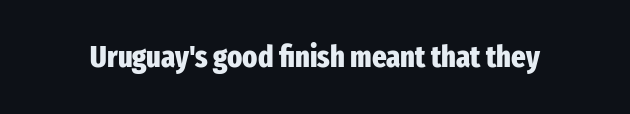
The image shows 31 px heavy, condensed sans-serif type, upright; set normal letter spacing, not underlined; low stroke contrast and a medium x-height.
